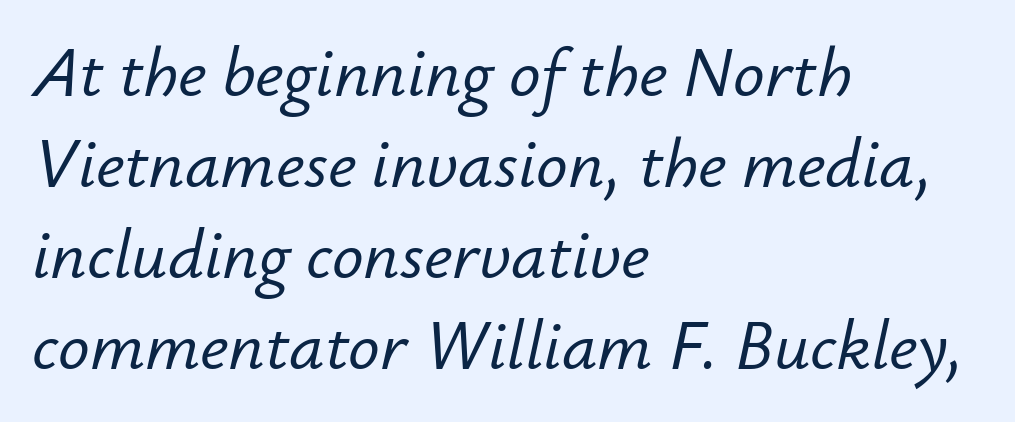
The image shows 70 px text type, italic (leaning right); set left-aligned, normal line spacing (1.3x), normal letter spacing, not underlined; low stroke contrast and a small x-height.
